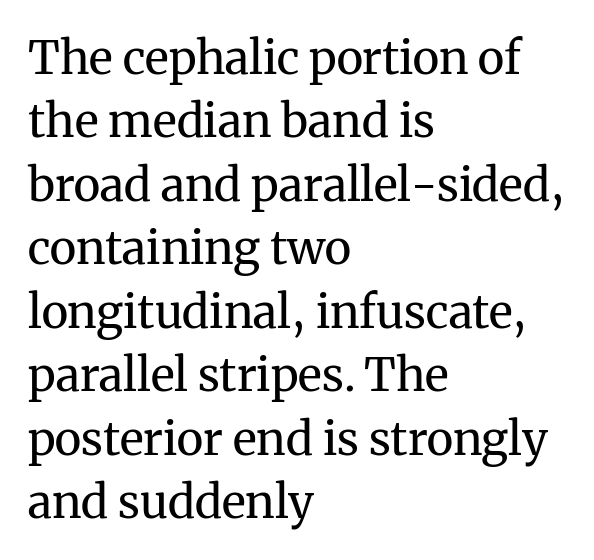
{"serif": "yes", "italic": "no", "bold": "no", "weight": "regular", "width": "normal", "stroke_contrast": "medium", "x_height": "medium", "monospaced": "no", "underline": "no", "align": "left", "line_spacing": "normal", "line_spacing_ratio": 1.38, "letter_spacing": "normal", "letter_spacing_em": 0.0, "glyph_px": 46}
